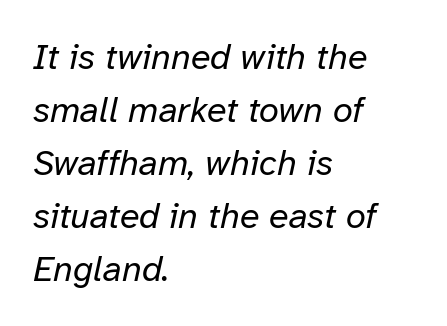
Q: Is the text bold? A: No.
Q: Is the text italic (slanted)? A: Yes, it leans right by about 12 degrees.
Q: Is the text underlined? A: No.
Q: How is the paragraph aligned? A: Left-aligned.
Q: Is the spacing between letters normal or unusually wide? A: Normal.
Q: Is the spacing between lines tight, normal or loose? A: Normal.
Q: Width (condensed, normal, or wide)? A: Normal.
Q: Stroke contrast? A: Low.
Q: x-height? A: Medium.
Q: Monospaced? A: No.
